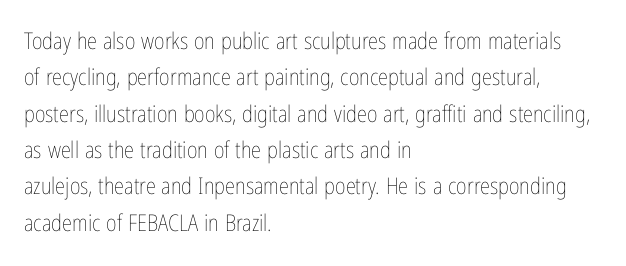
The image shows 23 px text type, upright; set left-aligned, normal line spacing (1.58x), normal letter spacing, not underlined.
